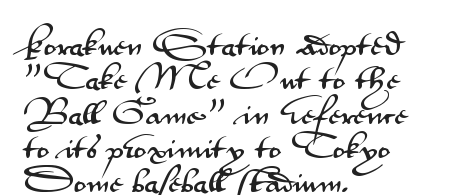
Here the glyphs are tracked normally, forming tight word shapes. Notice how the passage keeps a crisp vertical edge on the left only. A normal amount of white space separates one row of letters from the next. The string is rendered with underlining switched off.
